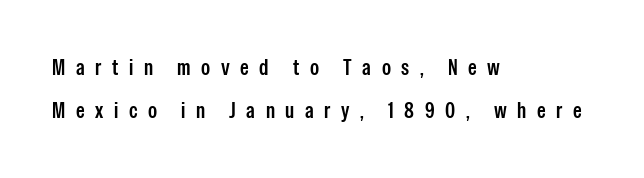
{"italic": "no", "bold": "semi", "underline": "no", "align": "left", "line_spacing": "loose", "line_spacing_ratio": 1.97, "letter_spacing": "wide", "letter_spacing_em": 0.48, "glyph_px": 22}
